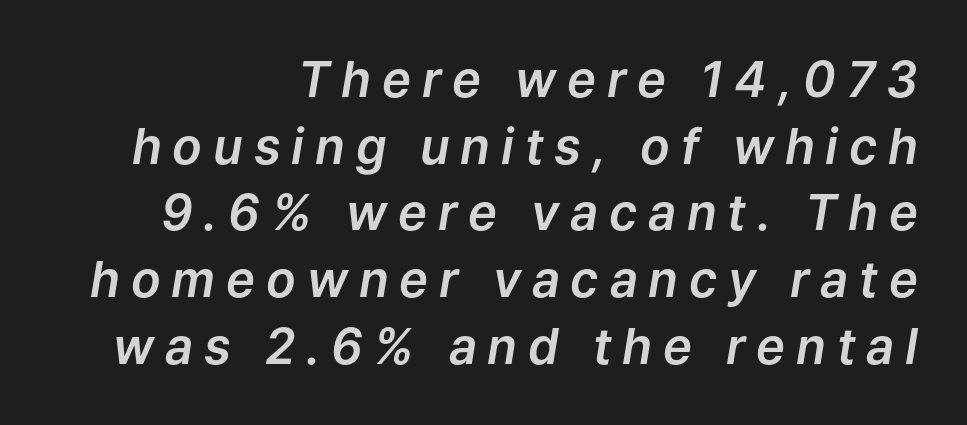
Glance below the letters and you will spot only blank space. Notice how descenders clear the ascenders below comfortably — that's standard leading. Each line ends at the same right margin while the left side varies. The gaps between neighbouring characters are conspicuously large. Does the lettering tilt? It does — this is italic. The face used here is proportionally spaced, like ordinary book or web type.
